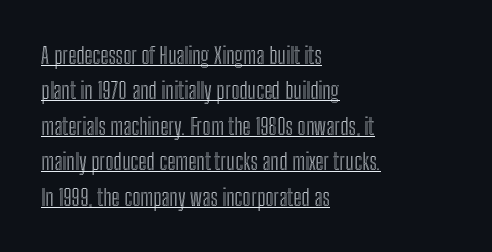
The image shows 23 px text type, upright; set left-aligned, normal line spacing (1.54x), normal letter spacing, underlined.
